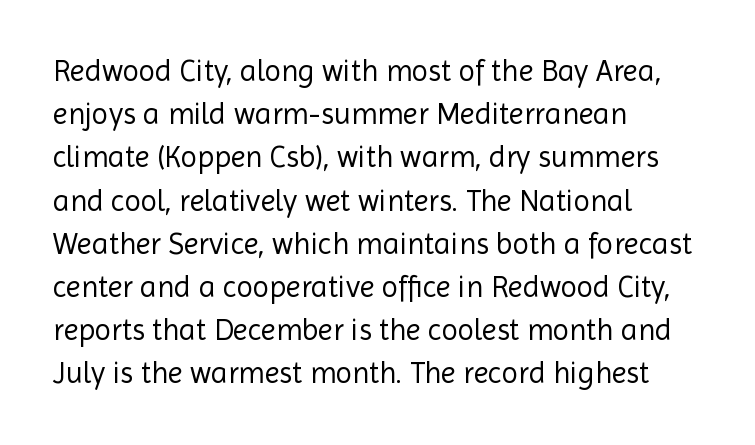
Q: Is the text bold? A: No.
Q: Is the text italic (slanted)? A: No, it is upright.
Q: Is the typeface a serif or a sans-serif typeface? A: Sans-serif.
Q: Is the text underlined? A: No.
Q: How is the paragraph aligned? A: Left-aligned.
Q: Is the spacing between letters normal or unusually wide? A: Normal.
Q: Is the spacing between lines tight, normal or loose? A: Normal.
Q: Width (condensed, normal, or wide)? A: Normal.
Q: x-height? A: Medium.
Q: Monospaced? A: No.
